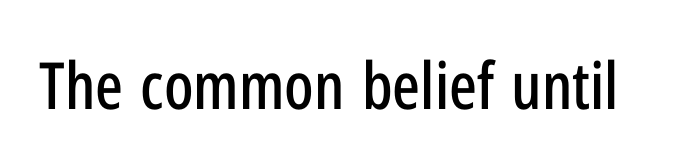
The image shows 65 px condensed sans-serif type, upright; set normal letter spacing, not underlined; low stroke contrast and a medium x-height.
